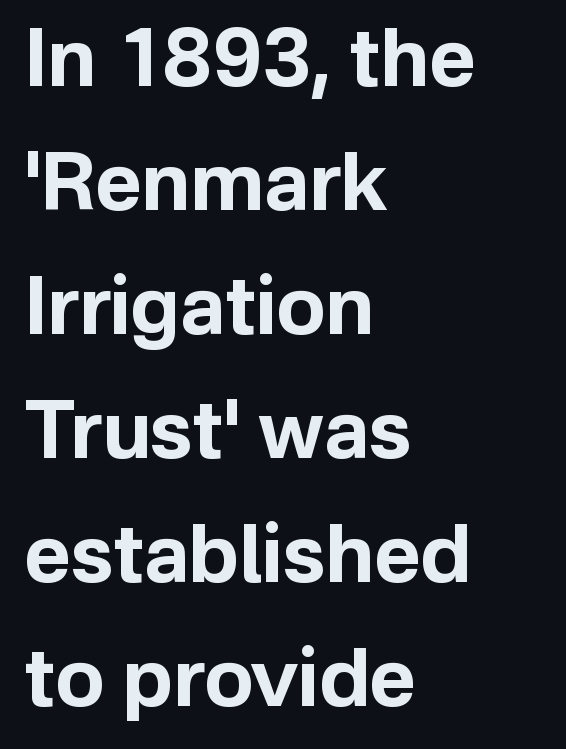
Q: Is the text bold? A: Yes.
Q: Is the text italic (slanted)? A: No, it is upright.
Q: Is the typeface a serif or a sans-serif typeface? A: Sans-serif.
Q: Is the text underlined? A: No.
Q: How is the paragraph aligned? A: Left-aligned.
Q: Is the spacing between letters normal or unusually wide? A: Normal.
Q: Is the spacing between lines tight, normal or loose? A: Normal.
Q: Width (condensed, normal, or wide)? A: Normal.
Q: Stroke contrast? A: Low.
Q: x-height? A: Medium.
Q: Monospaced? A: No.
